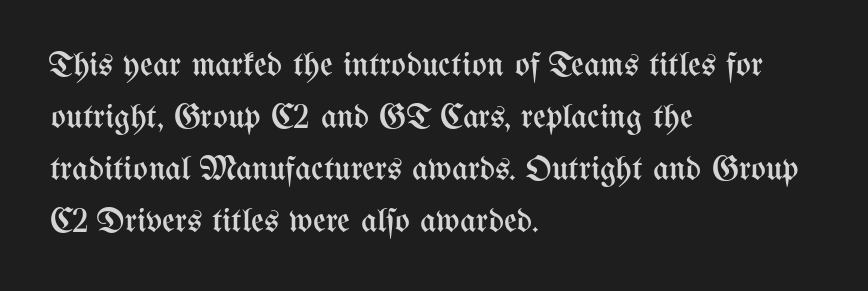
{"italic": "no", "bold": "no", "weight": "regular", "width": "condensed", "stroke_contrast": "medium", "x_height": "medium", "monospaced": "no", "underline": "no", "align": "left", "line_spacing": "normal", "line_spacing_ratio": 1.49, "letter_spacing": "normal", "letter_spacing_em": 0.0, "glyph_px": 35}
